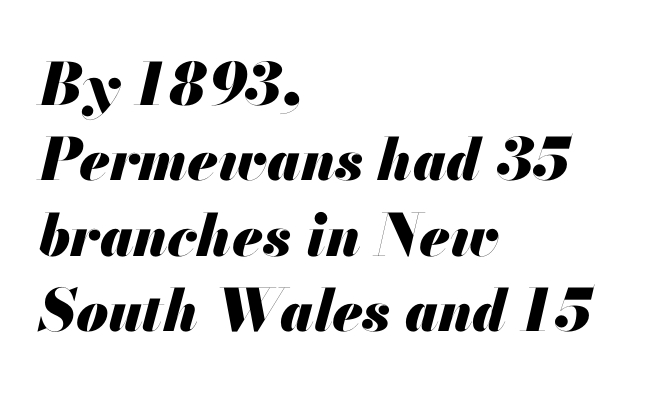
Does the leading feel generous? No, just average. A full-strength bold gives these letters their thick strokes. Spacing between characters is what you'd get straight out of the box. A bare baseline throughout the passage. Designer's note — italics engaged. Looks like regular typesetting: each glyph gets only the width it needs.
